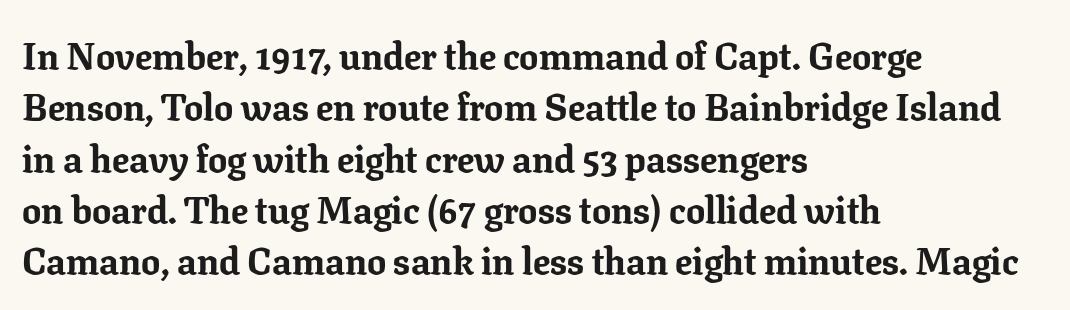
{"serif": "yes", "italic": "no", "bold": "yes", "weight": "bold", "width": "normal", "stroke_contrast": "low", "x_height": "medium", "monospaced": "no", "underline": "no", "align": "left", "line_spacing": "normal", "line_spacing_ratio": 1.35, "letter_spacing": "normal", "letter_spacing_em": 0.0, "glyph_px": 38}
